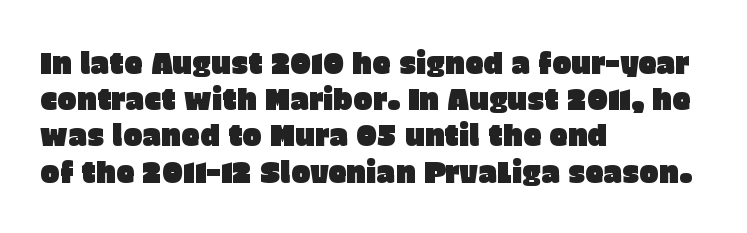
{"serif": "no", "italic": "no", "width": "normal", "stroke_contrast": "low", "x_height": "large", "monospaced": "no", "underline": "no", "align": "left", "line_spacing": "normal", "line_spacing_ratio": 1.25, "letter_spacing": "normal", "letter_spacing_em": 0.0, "glyph_px": 29}
